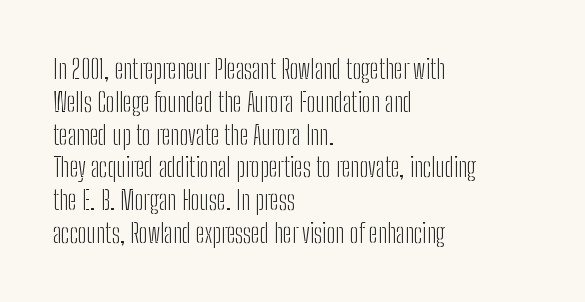
{"italic": "no", "bold": "no", "underline": "no", "align": "left", "line_spacing": "normal", "line_spacing_ratio": 1.26, "letter_spacing": "normal", "letter_spacing_em": 0.0, "glyph_px": 26}
